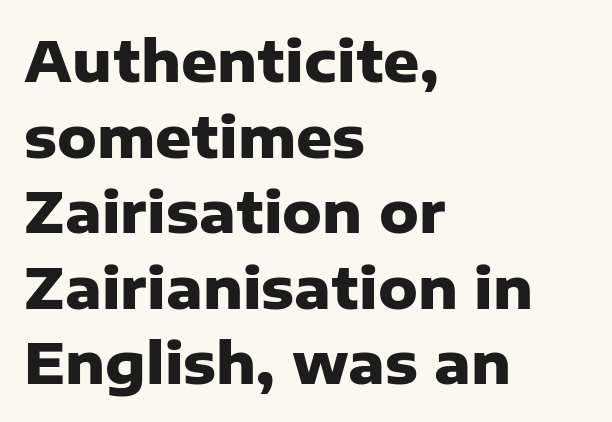
Q: Is the text bold? A: Yes.
Q: Is the text italic (slanted)? A: No, it is upright.
Q: Is the typeface a serif or a sans-serif typeface? A: Sans-serif.
Q: Is the text underlined? A: No.
Q: How is the paragraph aligned? A: Left-aligned.
Q: Is the spacing between letters normal or unusually wide? A: Normal.
Q: Is the spacing between lines tight, normal or loose? A: Normal.
Q: Width (condensed, normal, or wide)? A: Normal.
Q: Stroke contrast? A: Low.
Q: x-height? A: Medium.
Q: Monospaced? A: No.
